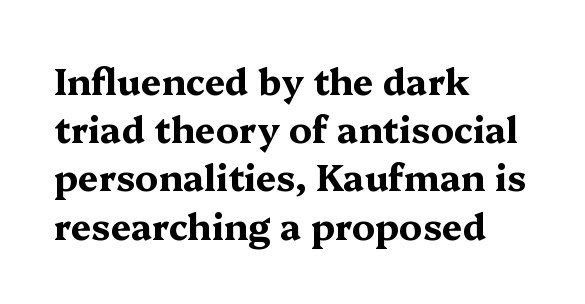
{"serif": "yes", "italic": "no", "bold": "yes", "weight": "bold", "width": "wide", "stroke_contrast": "medium", "x_height": "medium", "monospaced": "no", "underline": "no", "align": "left", "line_spacing": "normal", "line_spacing_ratio": 1.34, "letter_spacing": "normal", "letter_spacing_em": 0.0, "glyph_px": 36}
